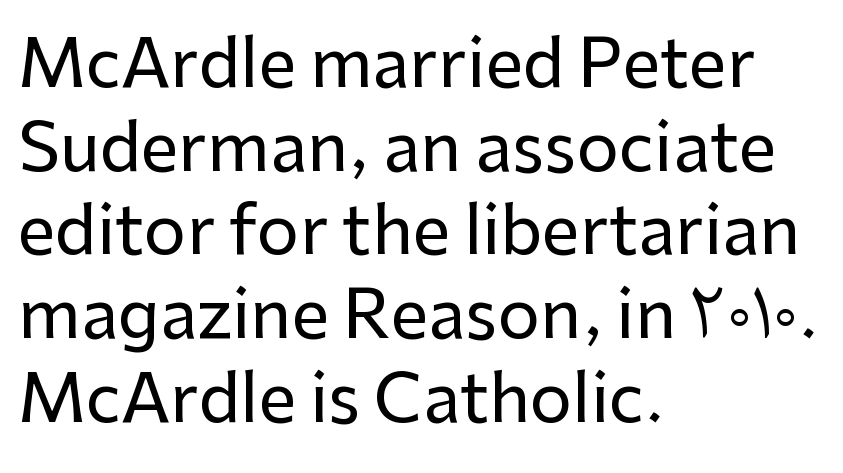
{"serif": "no", "italic": "no", "width": "normal", "stroke_contrast": "low", "x_height": "medium", "monospaced": "no", "underline": "no", "align": "left", "line_spacing": "normal", "line_spacing_ratio": 1.25, "letter_spacing": "normal", "letter_spacing_em": 0.0, "glyph_px": 67}
